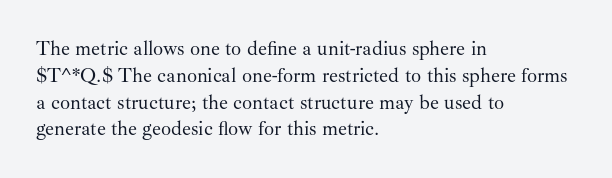
Q: Is the text bold? A: No.
Q: Is the text italic (slanted)? A: No, it is upright.
Q: Is the text underlined? A: No.
Q: How is the paragraph aligned? A: Left-aligned.
Q: Is the spacing between letters normal or unusually wide? A: Normal.
Q: Is the spacing between lines tight, normal or loose? A: Normal.
